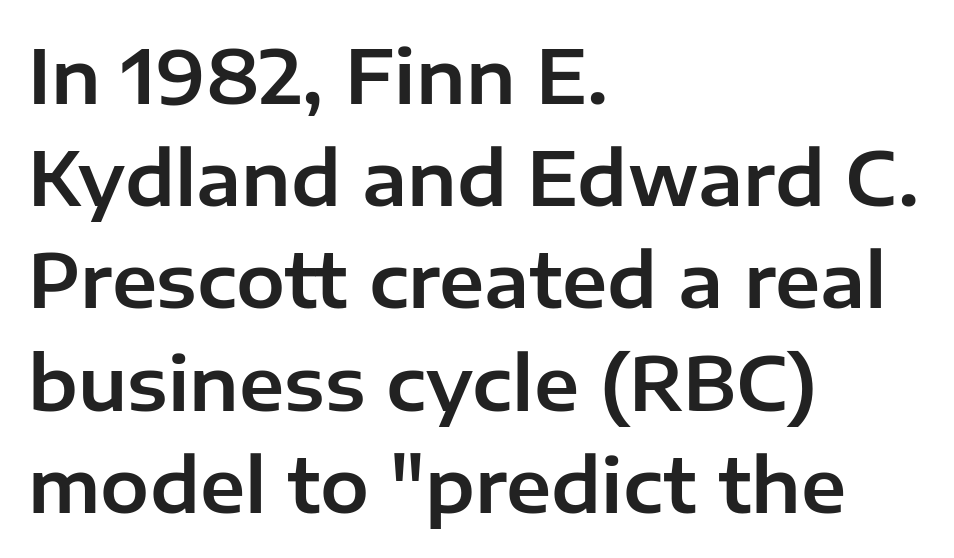
Q: Is the text italic (slanted)? A: No, it is upright.
Q: Is the typeface a serif or a sans-serif typeface? A: Sans-serif.
Q: Is the text underlined? A: No.
Q: How is the paragraph aligned? A: Left-aligned.
Q: Is the spacing between letters normal or unusually wide? A: Normal.
Q: Is the spacing between lines tight, normal or loose? A: Normal.
Q: Width (condensed, normal, or wide)? A: Normal.
Q: Stroke contrast? A: Low.
Q: x-height? A: Medium.
Q: Monospaced? A: No.
